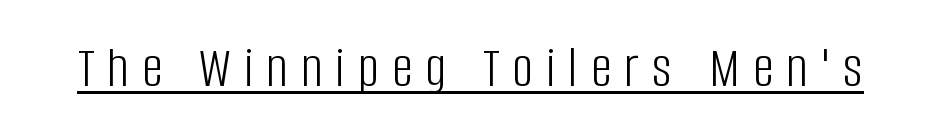
{"serif": "no", "italic": "no", "bold": "no", "weight": "light", "width": "condensed", "stroke_contrast": "low", "x_height": "large", "monospaced": "no", "underline": "yes", "letter_spacing": "wide", "letter_spacing_em": 0.22, "glyph_px": 59}
